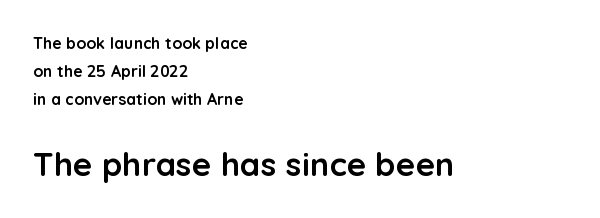
{"serif": "no", "italic": "no", "bold": "yes", "weight": "semibold", "width": "normal", "stroke_contrast": "low", "x_height": "medium", "monospaced": "no", "underline": "no", "align": "left", "line_spacing_ratio": 1.74, "letter_spacing": "normal", "letter_spacing_em": 0.0, "larger_block": "second", "size_ratio": 2.06, "glyph_px": 33}
